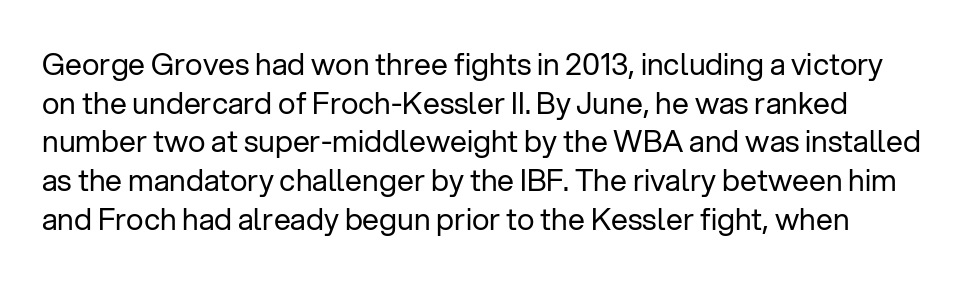
The image shows 30 px regular-weight sans-serif type, upright; set normal line spacing (1.29x), normal letter spacing, not underlined; low stroke contrast and a medium x-height.
